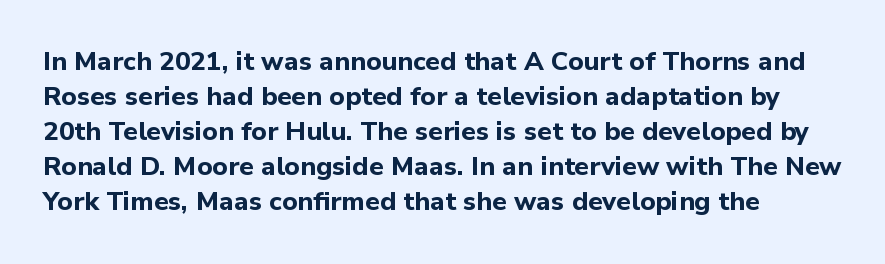
Spacing between characters is what you'd get straight out of the box. If you drew a line through each stem, it would be perfectly vertical. Which margin do the lines hug? The left one — the right edge is uneven. Leading: standard. Is the type bold? Yes — the strokes are clearly thick and heavy.
